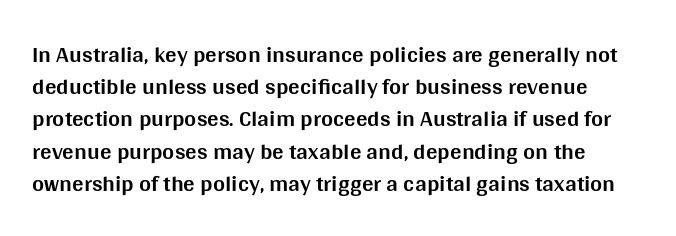
Any mark beneath the type? The region is blank. Italic? Not at all — the glyphs are vertical. The rendering uses a bold face; every stroke is thick and dark. The vertical gap from one line to the next is medium.
